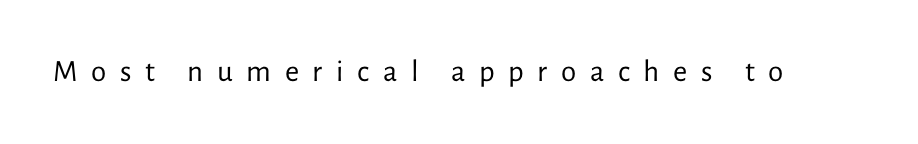
Q: Is the text bold? A: No.
Q: Is the text italic (slanted)? A: No, it is upright.
Q: Is the typeface a serif or a sans-serif typeface? A: Sans-serif.
Q: Is the text underlined? A: No.
Q: Is the spacing between letters normal or unusually wide? A: Unusually wide.
Q: Width (condensed, normal, or wide)? A: Normal.
Q: Stroke contrast? A: Low.
Q: x-height? A: Medium.
Q: Monospaced? A: No.
